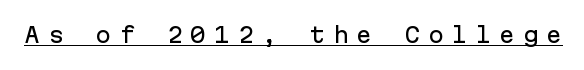
Q: Is the text italic (slanted)? A: No, it is upright.
Q: Is the text underlined? A: Yes.
Q: Is the spacing between letters normal or unusually wide? A: Unusually wide.
